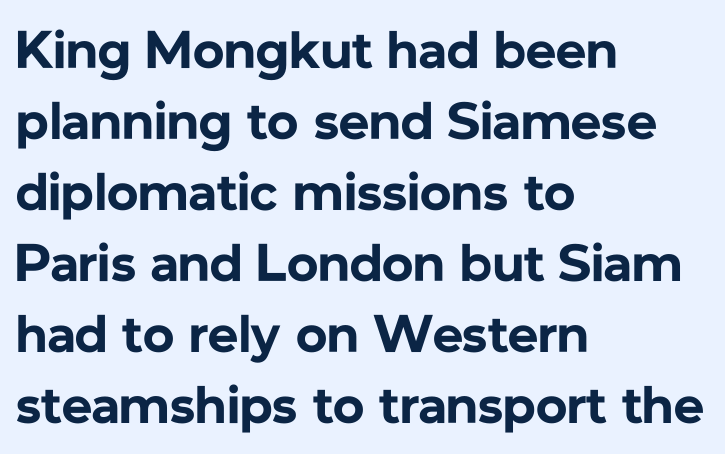
{"serif": "no", "italic": "no", "bold": "yes", "weight": "bold", "width": "normal", "stroke_contrast": "low", "x_height": "medium", "monospaced": "no", "underline": "no", "align": "left", "line_spacing": "normal", "line_spacing_ratio": 1.34, "letter_spacing": "normal", "letter_spacing_em": 0.0, "glyph_px": 53}
